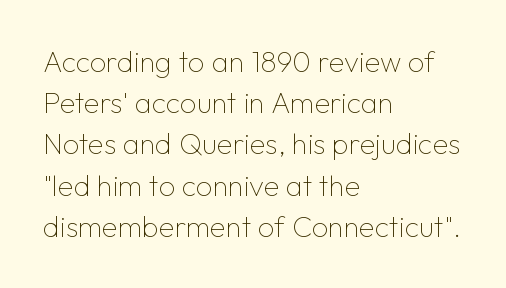
Q: Is the text bold? A: No.
Q: Is the text italic (slanted)? A: No, it is upright.
Q: Is the typeface a serif or a sans-serif typeface? A: Sans-serif.
Q: Is the text underlined? A: No.
Q: How is the paragraph aligned? A: Left-aligned.
Q: Is the spacing between letters normal or unusually wide? A: Normal.
Q: Is the spacing between lines tight, normal or loose? A: Normal.
Q: Width (condensed, normal, or wide)? A: Normal.
Q: Stroke contrast? A: Low.
Q: x-height? A: Medium.
Q: Monospaced? A: No.
